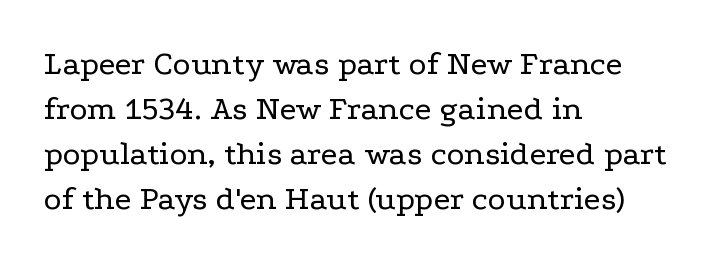
The image shows 34 px regular-weight, wide serif type, upright; set left-aligned, normal line spacing (1.32x), normal letter spacing, not underlined; low stroke contrast and a medium x-height.
